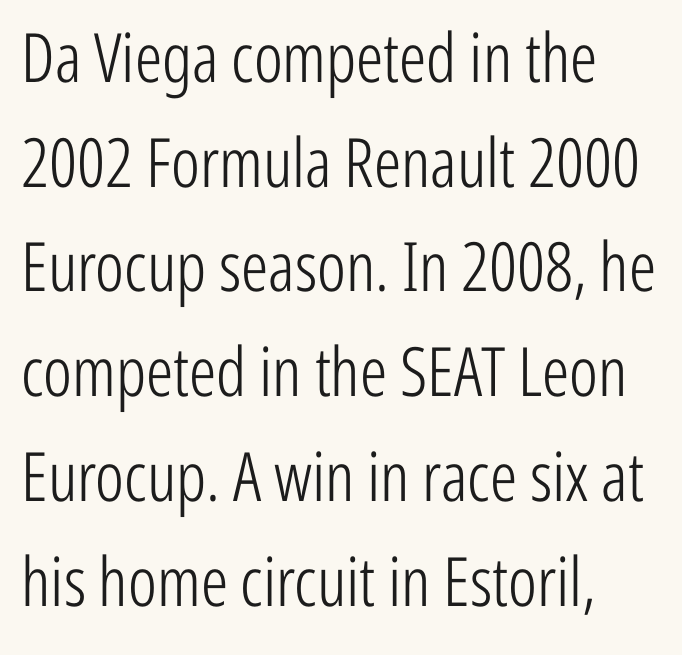
{"serif": "no", "italic": "no", "bold": "no", "weight": "light", "width": "condensed", "stroke_contrast": "low", "x_height": "medium", "monospaced": "no", "underline": "no", "align": "left", "line_spacing": "normal", "line_spacing_ratio": 1.54, "letter_spacing": "normal", "letter_spacing_em": 0.0, "glyph_px": 68}
